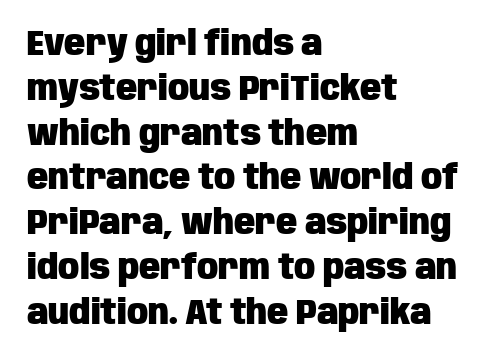
Summary of weight: heavy, a full bold. Letterform terminals end flat and unadorned throughout the passage. The lettering holds an erect, upright posture throughout. The paragraph shown leans on its left margin. Here the glyphs are tracked normally, forming tight word shapes. The foot of each line stays bare and open.
